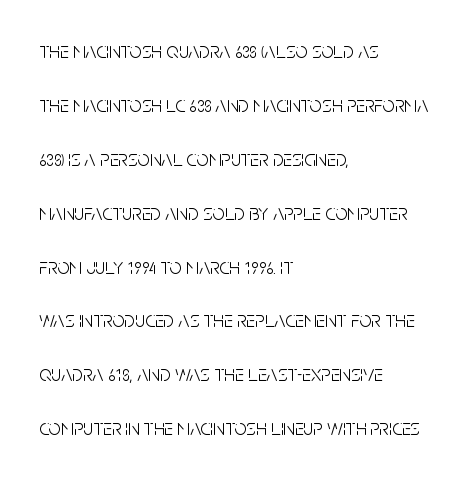
This sample uses an upright cut, with every glyph sitting square on the baseline. Loosely led — the rows are spread out. Here the glyphs are tracked normally, forming tight word shapes. Vertical stems look standard width or narrower in stroke. A classic flush-left, rag-right setting is used for this passage. The zone under the glyphs is completely vacant.
